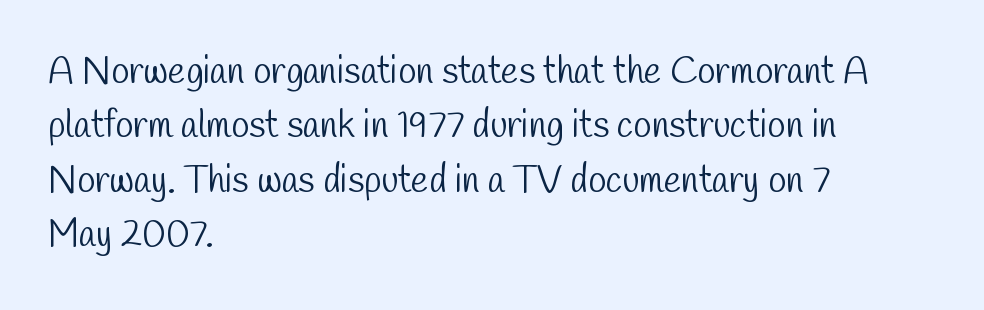
Q: Is the text bold? A: No.
Q: Is the typeface a serif or a sans-serif typeface? A: Sans-serif.
Q: Is the text underlined? A: No.
Q: How is the paragraph aligned? A: Left-aligned.
Q: Is the spacing between letters normal or unusually wide? A: Normal.
Q: Is the spacing between lines tight, normal or loose? A: Normal.
Q: Width (condensed, normal, or wide)? A: Condensed.
Q: Stroke contrast? A: Low.
Q: x-height? A: Medium.
Q: Monospaced? A: No.
